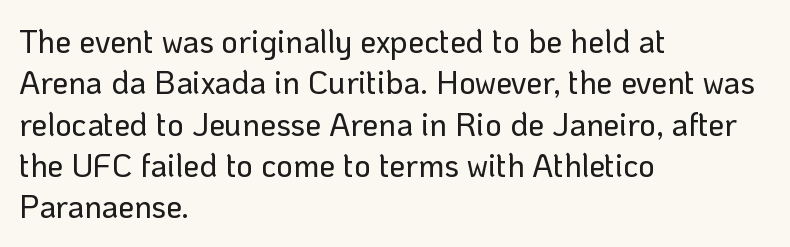
The glyphs are unaccompanied by any horizontal stroke below them. If you measured baseline to baseline, you'd find a middling distance. This sample uses an upright cut, with every glyph sitting square on the baseline. The passage is arranged the way most books set body copy — flush left. Proportional: the letters do not fall into vertical columns. Each word holds together tightly as a unit, with standard inter-letter gaps.
